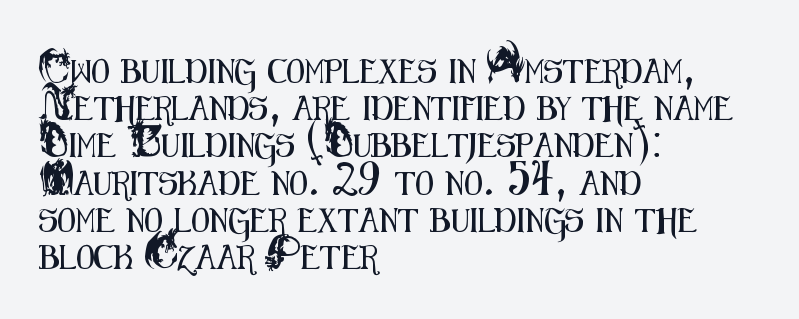
Interline gaps are of average width in this sample. The letters stand upright; this is a roman face. The face used here is rendered with its standard letterfit. Leftover space on each line is placed entirely after the last word. Beneath every word, the page is bare.
